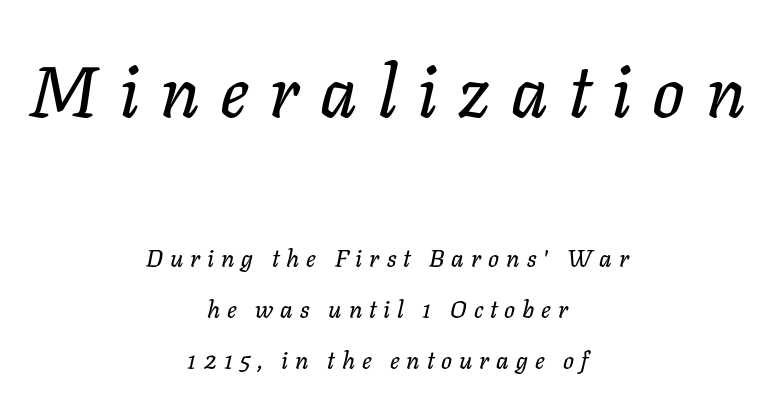
The image shows 71 px text type, italic (leaning right); set centered, loose line spacing (2.13x), unusually wide letter spacing (+0.29 em), not underlined; the first (top) block is 2.96x larger; low stroke contrast and a medium x-height.
